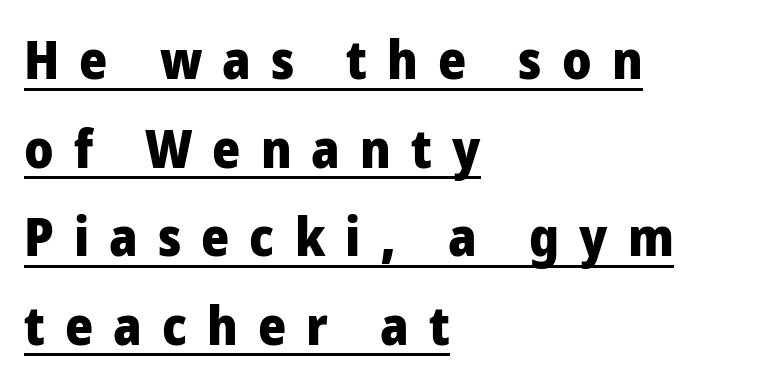
The image shows 54 px heavy, condensed sans-serif type, upright; set left-aligned, normal line spacing (1.64x), unusually wide letter spacing (+0.37 em), underlined; low stroke contrast and a large x-height.
